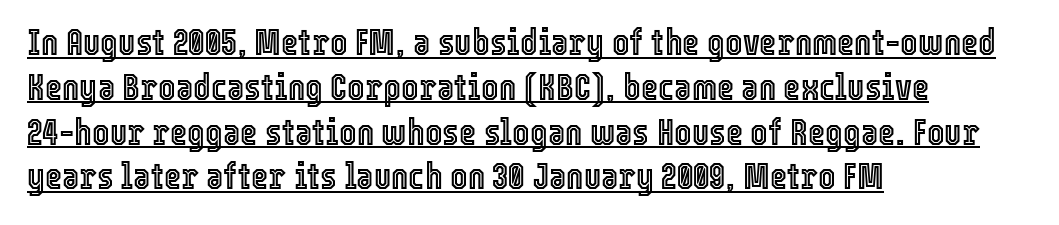
{"italic": "no", "width": "condensed", "x_height": "medium", "monospaced": "no", "underline": "yes", "align": "left", "line_spacing_ratio": 1.21, "letter_spacing": "normal", "letter_spacing_em": 0.0, "glyph_px": 37}
